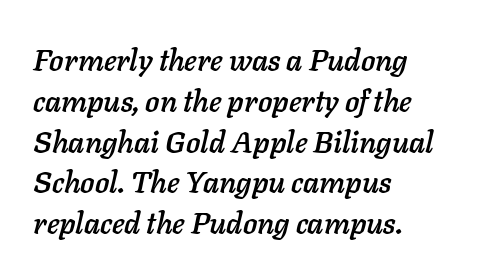
Q: Is the text italic (slanted)? A: Yes, it leans right by about 11 degrees.
Q: Is the text underlined? A: No.
Q: How is the paragraph aligned? A: Left-aligned.
Q: Is the spacing between letters normal or unusually wide? A: Normal.
Q: Is the spacing between lines tight, normal or loose? A: Normal.
Q: Width (condensed, normal, or wide)? A: Normal.
Q: Stroke contrast? A: Low.
Q: x-height? A: Medium.
Q: Monospaced? A: No.
